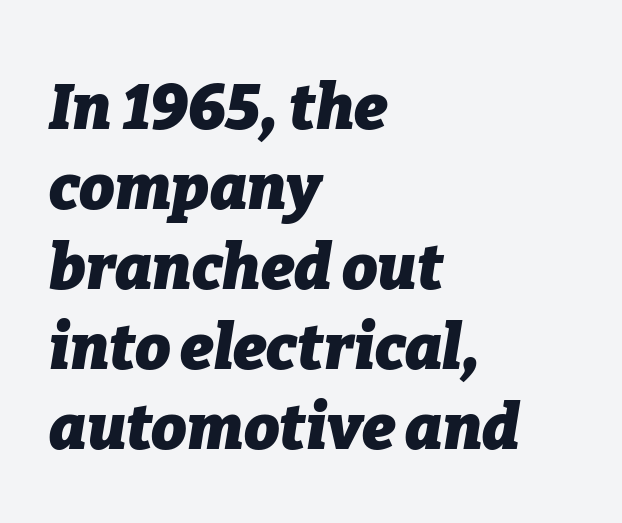
{"italic": "yes", "lean": "right", "slant_degrees": 9, "bold": "yes", "weight": "heavy", "width": "normal", "stroke_contrast": "low", "x_height": "medium", "monospaced": "no", "underline": "no", "align": "left", "line_spacing": "normal", "line_spacing_ratio": 1.27, "letter_spacing": "normal", "letter_spacing_em": 0.0, "glyph_px": 63}
